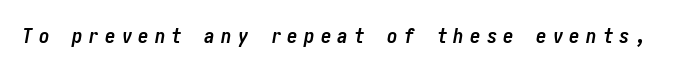
Q: Is the text bold? A: Yes.
Q: Is the text italic (slanted)? A: Yes, it leans right by about 10 degrees.
Q: Is the text underlined? A: No.
Q: Is the spacing between letters normal or unusually wide? A: Unusually wide.
